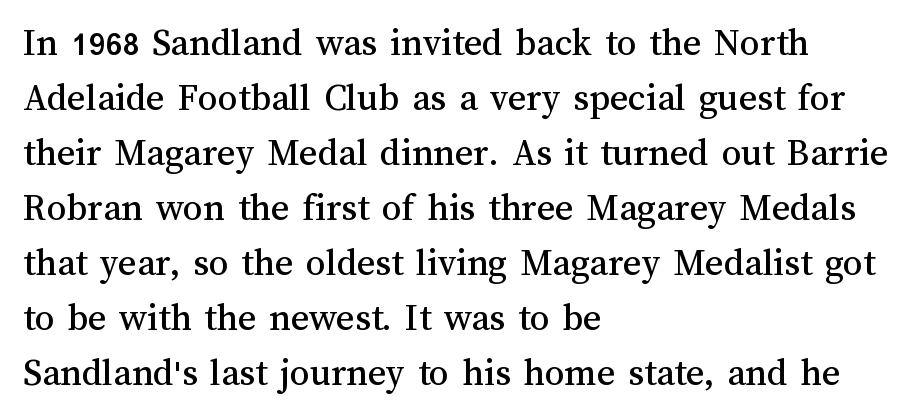
Q: Is the text italic (slanted)? A: No, it is upright.
Q: Is the text underlined? A: No.
Q: How is the paragraph aligned? A: Left-aligned.
Q: Is the spacing between letters normal or unusually wide? A: Normal.
Q: Is the spacing between lines tight, normal or loose? A: Normal.
Q: Width (condensed, normal, or wide)? A: Normal.
Q: Stroke contrast? A: Medium.
Q: x-height? A: Medium.
Q: Monospaced? A: No.
